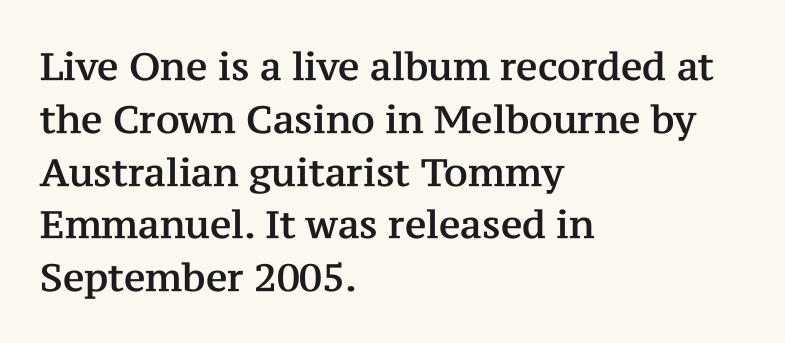
Proportional: the letters do not fall into vertical columns. Each letter's strokes conclude with small projecting serifs. It's the straight-up-and-down kind of type. The ragged edge is on the right, which tells us the setting is flush left. Underline: absent. A typesetter would call this zero additional tracking.
